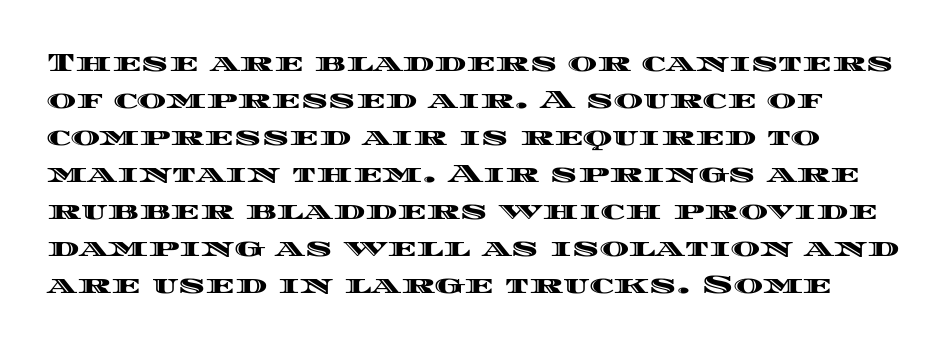
{"italic": "no", "underline": "no", "line_spacing": "normal", "line_spacing_ratio": 1.48, "letter_spacing": "normal", "letter_spacing_em": 0.0, "glyph_px": 25}
